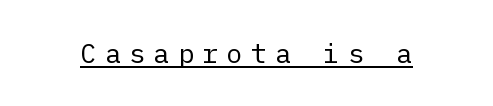
Q: Is the text bold? A: No.
Q: Is the text italic (slanted)? A: No, it is upright.
Q: Is the text underlined? A: Yes.
Q: Is the spacing between letters normal or unusually wide? A: Unusually wide.
